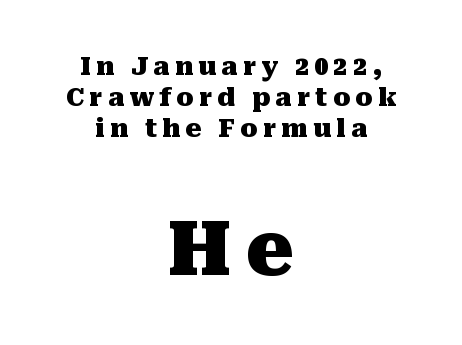
{"serif": "yes", "italic": "no", "bold": "yes", "weight": "heavy", "width": "normal", "stroke_contrast": "medium", "x_height": "medium", "monospaced": "no", "underline": "no", "align": "center", "line_spacing": "normal", "line_spacing_ratio": 1.25, "letter_spacing": "wide", "letter_spacing_em": 0.21, "larger_block": "second", "size_ratio": 3.0, "glyph_px": 75}
